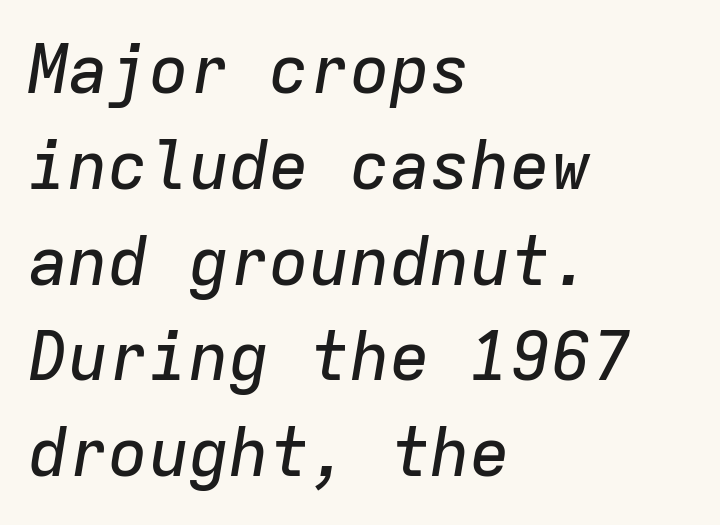
{"italic": "yes", "lean": "right", "slant_degrees": 9, "width": "normal", "stroke_contrast": "low", "x_height": "medium", "monospaced": "yes", "underline": "no", "align": "left", "line_spacing": "normal", "line_spacing_ratio": 1.43, "letter_spacing": "normal", "letter_spacing_em": 0.0, "glyph_px": 67}
